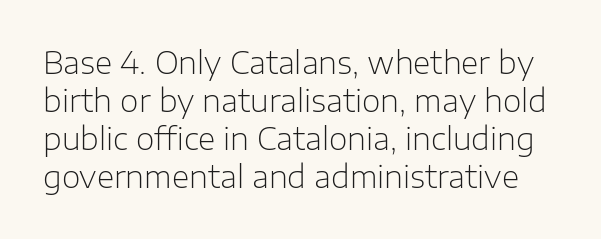
Unmarked baselines from the first word to the last. Ordinary non-slanted type is in use. Letters have the restrained weight of plain body copy at most. A normal amount of white space separates one row of letters from the next.
